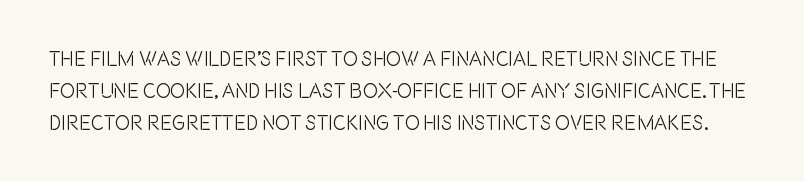
The rendering keeps characters at their native spacing. Vertically, the passage feels balanced, rows spaced as you'd expect. A typesetter would mark this as roman, not italic. Has an underline been added? It has not.
